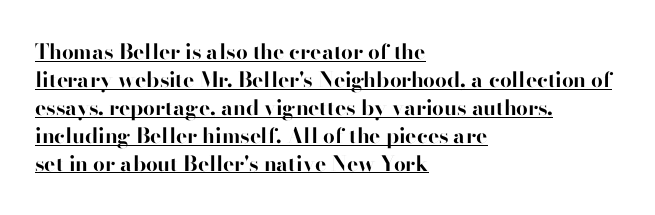
The image shows 21 px bold type, upright; set left-aligned, normal line spacing (1.33x), normal letter spacing, underlined.
